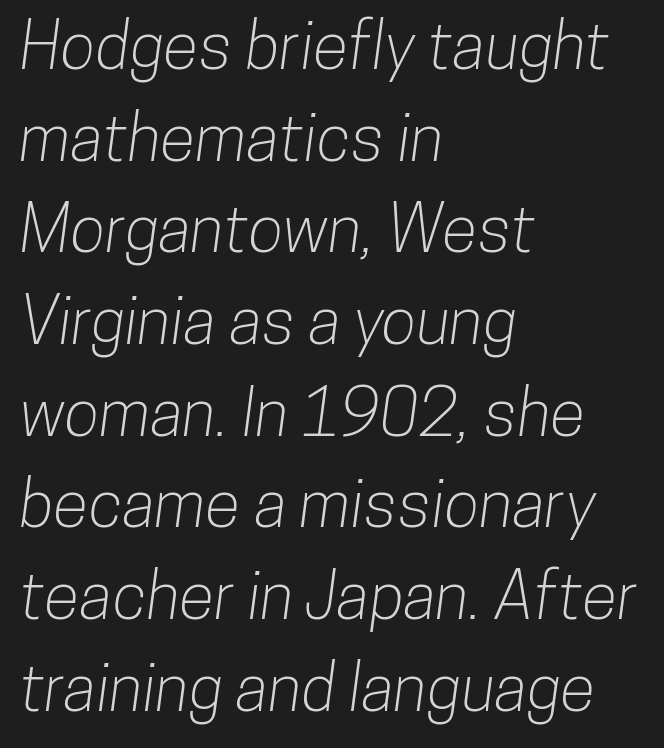
Q: Is the typeface a serif or a sans-serif typeface? A: Sans-serif.
Q: Is the text underlined? A: No.
Q: How is the paragraph aligned? A: Left-aligned.
Q: Is the spacing between letters normal or unusually wide? A: Normal.
Q: Is the spacing between lines tight, normal or loose? A: Normal.
Q: Width (condensed, normal, or wide)? A: Condensed.
Q: Stroke contrast? A: Low.
Q: x-height? A: Medium.
Q: Monospaced? A: No.
